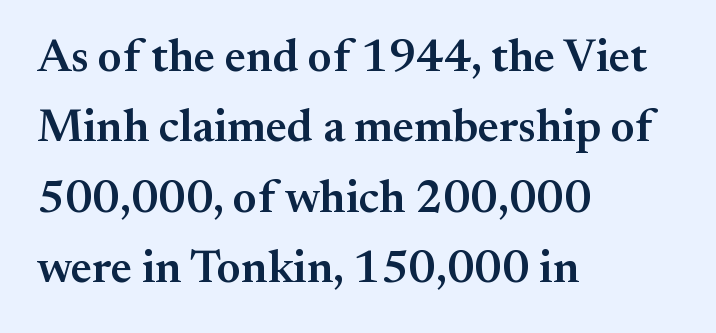
Q: Is the text bold? A: Semi-bold.
Q: Is the text italic (slanted)? A: No, it is upright.
Q: Is the typeface a serif or a sans-serif typeface? A: Serif.
Q: Is the text underlined? A: No.
Q: How is the paragraph aligned? A: Left-aligned.
Q: Is the spacing between letters normal or unusually wide? A: Normal.
Q: Is the spacing between lines tight, normal or loose? A: Normal.
Q: Width (condensed, normal, or wide)? A: Normal.
Q: Stroke contrast? A: Medium.
Q: x-height? A: Small.
Q: Monospaced? A: No.
